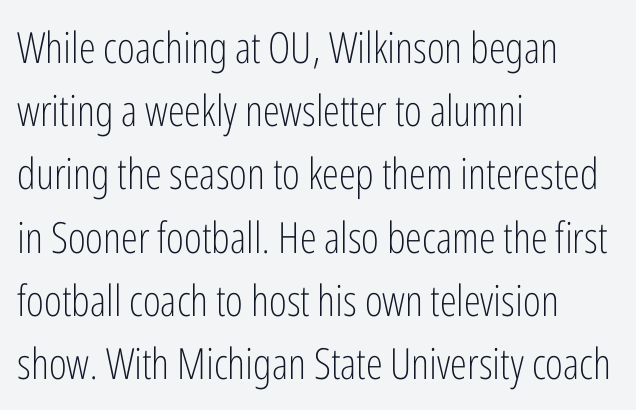
Lines of text with bare space underneath. Upright lettering throughout. Leftover space on each line is placed entirely after the last word. Serif or sans? Sans — the stroke terminals are bare. What's the leading like? Ordinary, nothing unusual.
